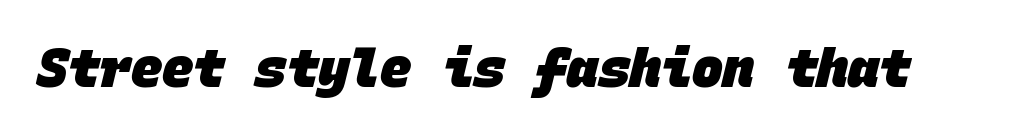
{"serif": "no", "bold": "yes", "weight": "heavy", "width": "normal", "stroke_contrast": "low", "x_height": "large", "monospaced": "yes", "underline": "no", "letter_spacing": "normal", "letter_spacing_em": 0.0, "glyph_px": 52}
